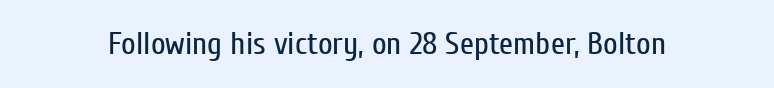
{"serif": "no", "italic": "no", "bold": "no", "weight": "regular", "width": "condensed", "stroke_contrast": "low", "x_height": "medium", "monospaced": "no", "underline": "no", "letter_spacing": "normal", "letter_spacing_em": 0.0, "glyph_px": 32}
